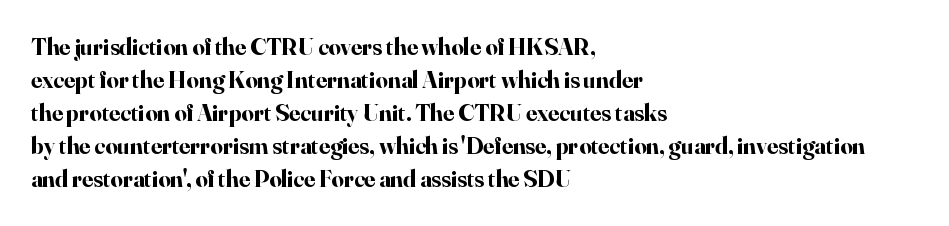
The image shows 24 px bold type, upright; set left-aligned, normal line spacing (1.38x), normal letter spacing, not underlined.
